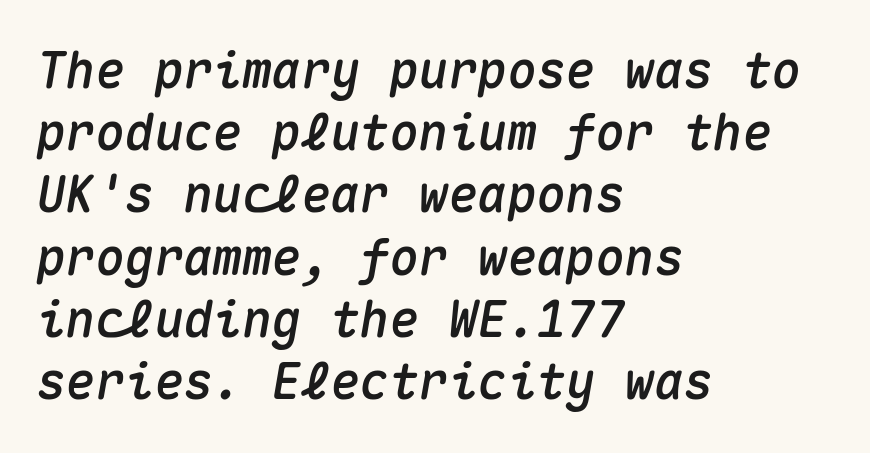
Q: Is the text italic (slanted)? A: Yes, it leans right by about 10 degrees.
Q: Is the text underlined? A: No.
Q: How is the paragraph aligned? A: Left-aligned.
Q: Is the spacing between letters normal or unusually wide? A: Normal.
Q: Is the spacing between lines tight, normal or loose? A: Normal.
Q: Width (condensed, normal, or wide)? A: Normal.
Q: Stroke contrast? A: Medium.
Q: x-height? A: Medium.
Q: Monospaced? A: Yes.
